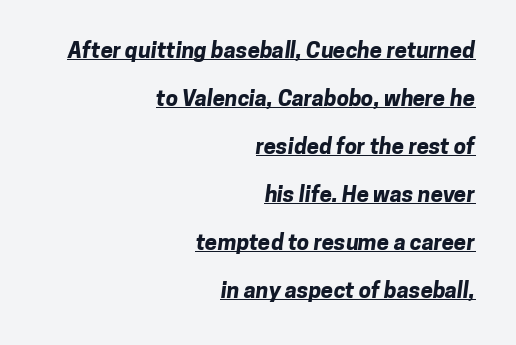
{"bold": "yes", "underline": "yes", "align": "right", "line_spacing": "loose", "line_spacing_ratio": 2.18, "letter_spacing": "normal", "letter_spacing_em": 0.0, "glyph_px": 22}
